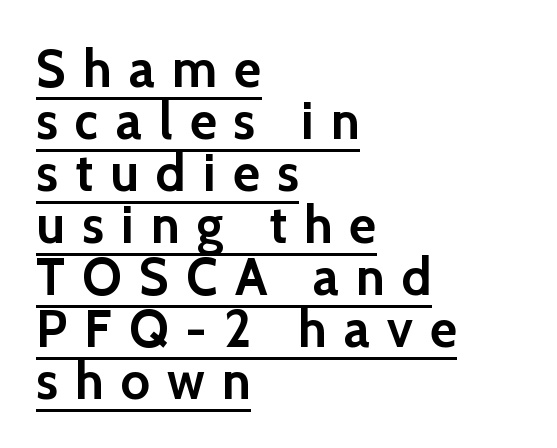
Q: Is the text bold? A: Yes.
Q: Is the text italic (slanted)? A: No, it is upright.
Q: Is the typeface a serif or a sans-serif typeface? A: Sans-serif.
Q: Is the text underlined? A: Yes.
Q: How is the paragraph aligned? A: Left-aligned.
Q: Is the spacing between letters normal or unusually wide? A: Unusually wide.
Q: Is the spacing between lines tight, normal or loose? A: Tight.
Q: Width (condensed, normal, or wide)? A: Normal.
Q: x-height? A: Medium.
Q: Monospaced? A: No.
